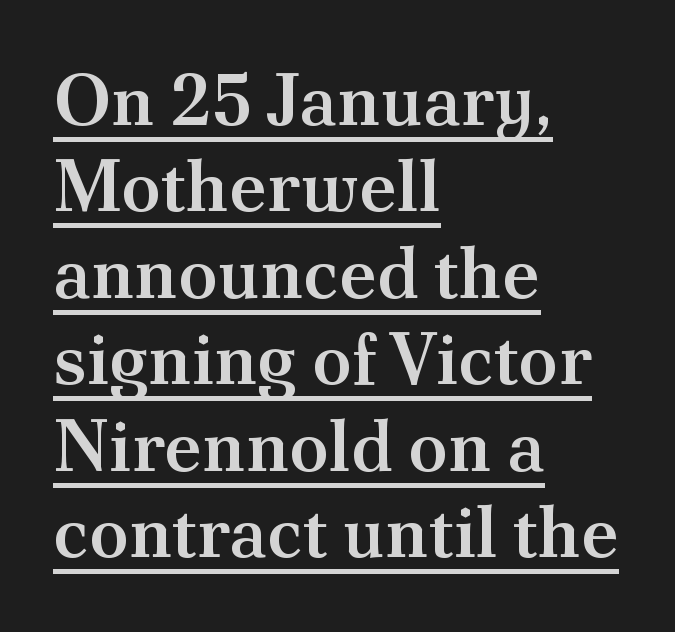
Q: Is the text bold? A: Semi-bold.
Q: Is the text italic (slanted)? A: No, it is upright.
Q: Is the typeface a serif or a sans-serif typeface? A: Serif.
Q: Is the text underlined? A: Yes.
Q: How is the paragraph aligned? A: Left-aligned.
Q: Is the spacing between letters normal or unusually wide? A: Normal.
Q: Width (condensed, normal, or wide)? A: Normal.
Q: Stroke contrast? A: Medium.
Q: x-height? A: Small.
Q: Monospaced? A: No.
